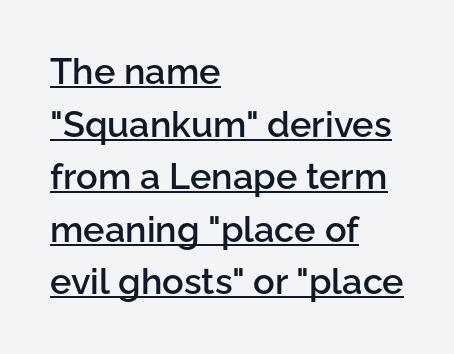
The image shows 36 px semibold sans-serif type, upright; set left-aligned, normal line spacing (1.46x), normal letter spacing, underlined; low stroke contrast and a medium x-height.
